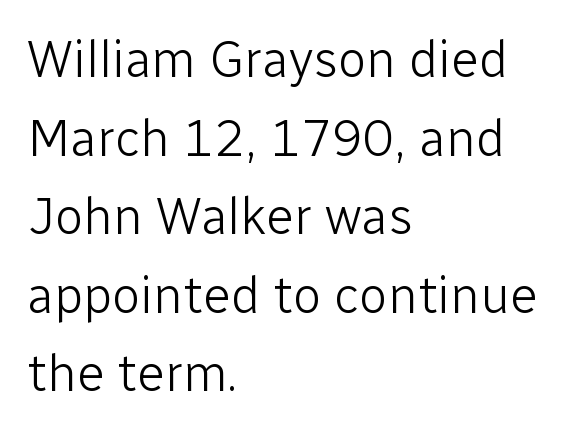
The text block is weighted toward the left margin, trailing off unevenly rightward. Type style note: lacks serifs. Is the letter spacing exaggerated? No — it looks like the ordinary default. It's the straight-up-and-down kind of type. What's the leading like? Ordinary, nothing unusual.
